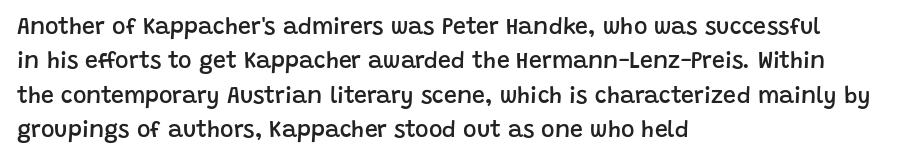
{"italic": "no", "bold": "semi", "underline": "no", "align": "left", "line_spacing": "normal", "line_spacing_ratio": 1.49, "letter_spacing": "normal", "letter_spacing_em": 0.0, "glyph_px": 23}
